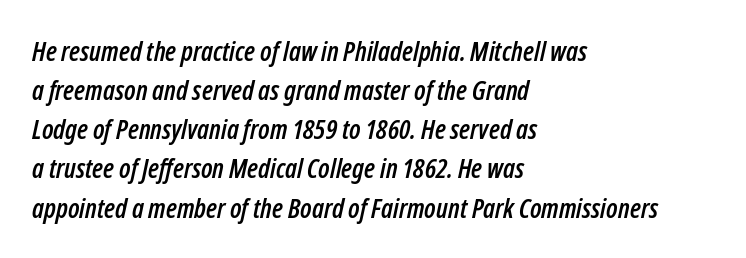
The image shows 27 px text type, italic (leaning right); set left-aligned, normal line spacing (1.45x), normal letter spacing, not underlined.
